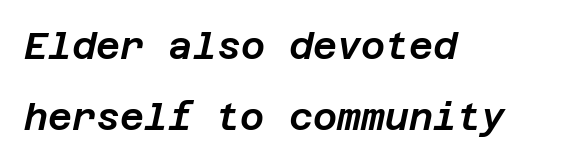
{"italic": "yes", "lean": "right", "slant_degrees": 12, "width": "normal", "stroke_contrast": "low", "x_height": "large", "underline": "no", "align": "left", "line_spacing": "loose", "line_spacing_ratio": 1.92, "letter_spacing": "normal", "letter_spacing_em": 0.0, "glyph_px": 37}
